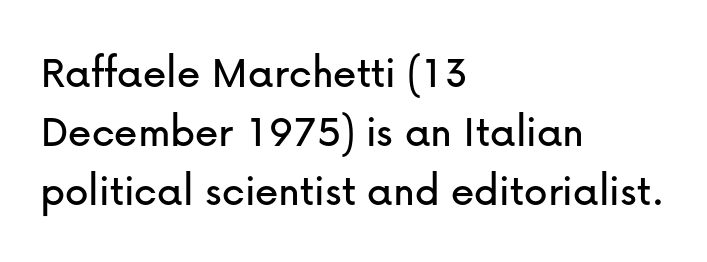
{"serif": "no", "italic": "no", "width": "normal", "stroke_contrast": "low", "x_height": "medium", "monospaced": "no", "underline": "no", "align": "left", "line_spacing": "normal", "line_spacing_ratio": 1.26, "letter_spacing": "normal", "letter_spacing_em": 0.0, "glyph_px": 47}
